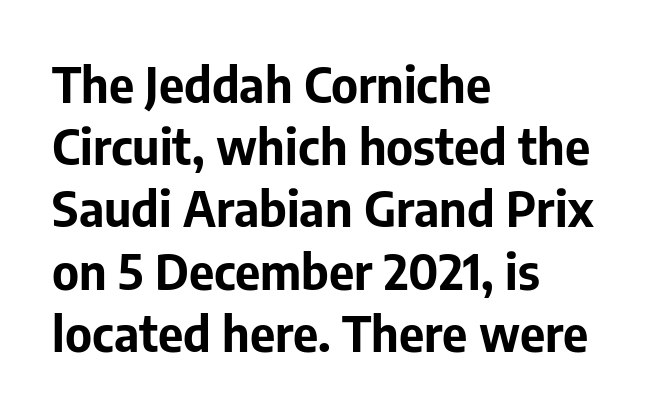
The image shows 49 px bold sans-serif type, upright; set left-aligned, normal line spacing (1.27x), normal letter spacing, not underlined; low stroke contrast and a medium x-height.
